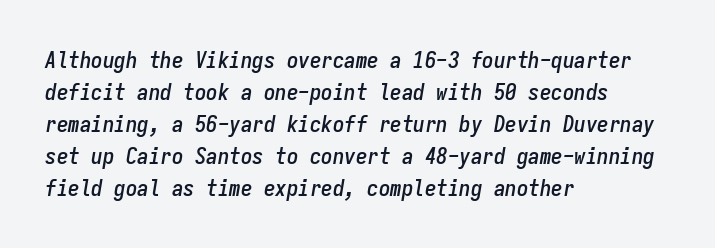
{"italic": "yes", "lean": "right", "slant_degrees": 9, "underline": "no", "align": "left", "line_spacing": "normal", "line_spacing_ratio": 1.39, "letter_spacing": "normal", "letter_spacing_em": 0.0, "glyph_px": 23}
